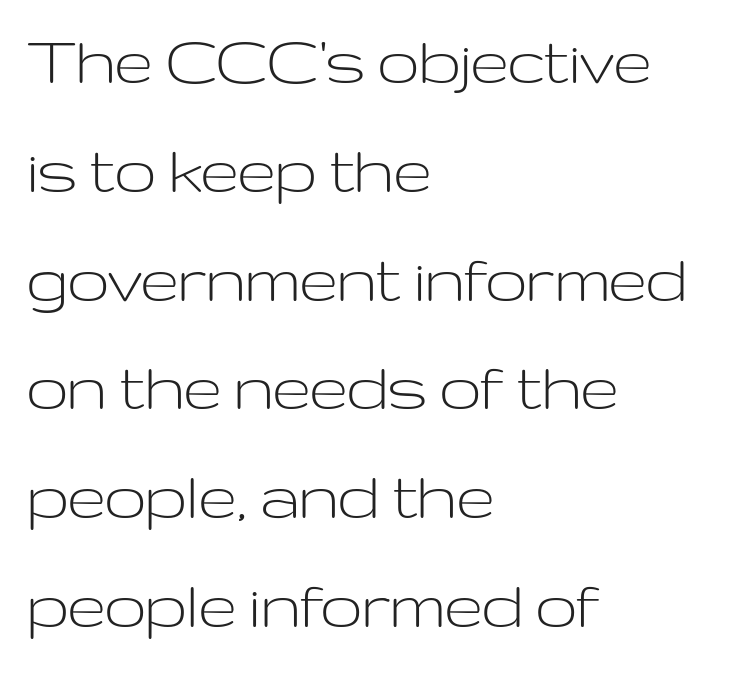
{"serif": "no", "italic": "no", "bold": "no", "weight": "light", "width": "wide", "stroke_contrast": "low", "x_height": "medium", "monospaced": "no", "underline": "no", "align": "left", "line_spacing": "normal", "line_spacing_ratio": 1.47, "letter_spacing": "normal", "letter_spacing_em": 0.0, "glyph_px": 74}
